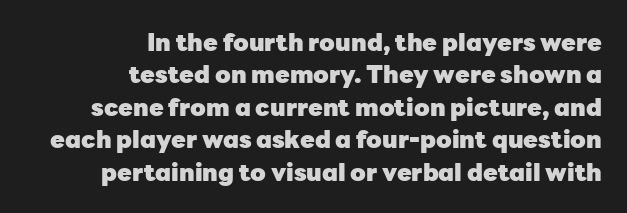
Q: Is the text bold? A: Yes.
Q: Is the text italic (slanted)? A: No, it is upright.
Q: Is the text underlined? A: No.
Q: How is the paragraph aligned? A: Right-aligned.
Q: Is the spacing between letters normal or unusually wide? A: Normal.
Q: Is the spacing between lines tight, normal or loose? A: Normal.
